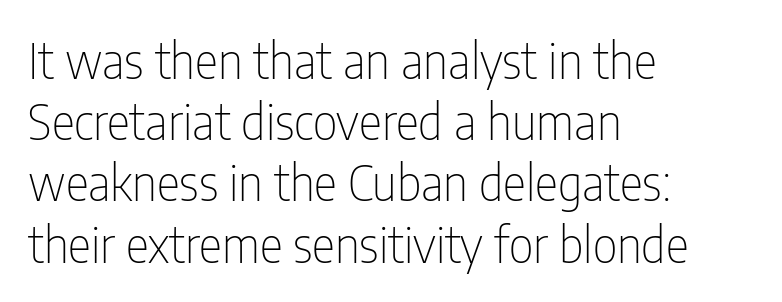
Q: Is the text bold? A: No.
Q: Is the text italic (slanted)? A: No, it is upright.
Q: Is the typeface a serif or a sans-serif typeface? A: Sans-serif.
Q: Is the text underlined? A: No.
Q: How is the paragraph aligned? A: Left-aligned.
Q: Is the spacing between letters normal or unusually wide? A: Normal.
Q: Is the spacing between lines tight, normal or loose? A: Normal.
Q: Width (condensed, normal, or wide)? A: Condensed.
Q: Stroke contrast? A: Low.
Q: x-height? A: Medium.
Q: Monospaced? A: No.
